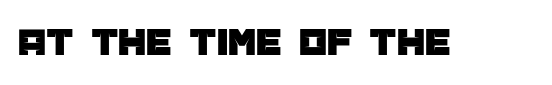
Posture: upright roman. The letters sit at their default tracking, neither squeezed nor spread. The gap between lines stays unmarked. Each letter keeps its own natural width here, so spacing adapts to shape.
